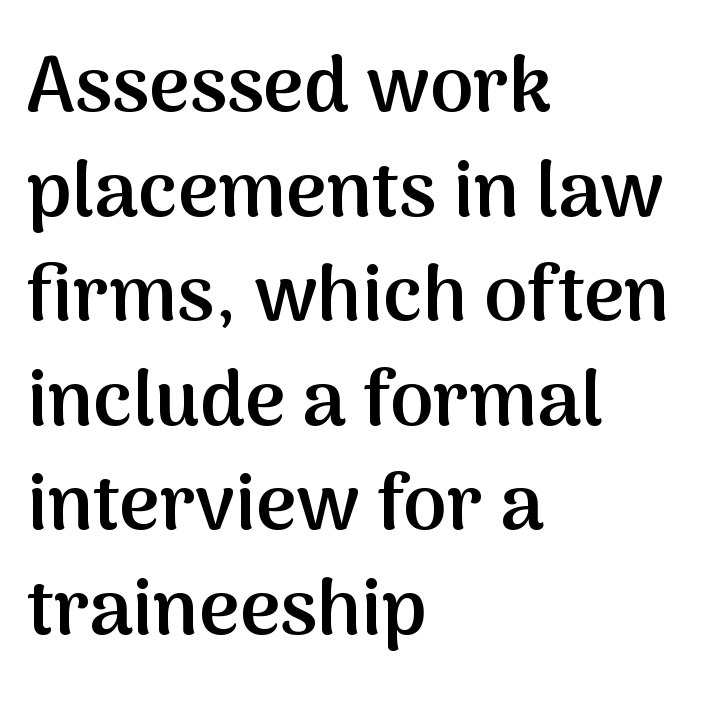
The image shows 78 px semibold sans-serif type, upright; set left-aligned, normal line spacing (1.34x), normal letter spacing, not underlined; medium stroke contrast and a medium x-height.
